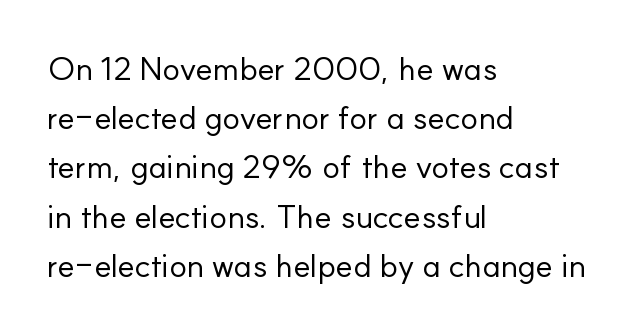
{"serif": "no", "italic": "no", "bold": "no", "weight": "regular", "width": "normal", "stroke_contrast": "low", "x_height": "small", "monospaced": "no", "underline": "no", "align": "left", "line_spacing": "normal", "line_spacing_ratio": 1.49, "letter_spacing": "normal", "letter_spacing_em": 0.0, "glyph_px": 33}
